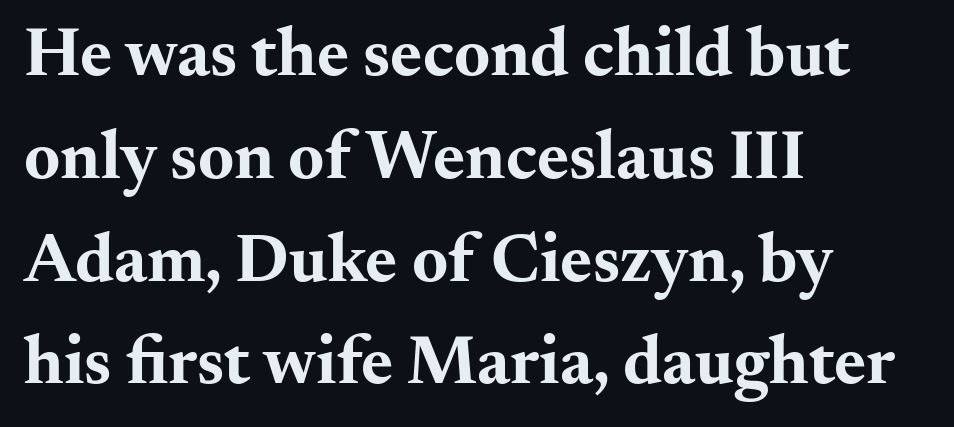
{"serif": "yes", "italic": "no", "bold": "yes", "weight": "bold", "width": "wide", "stroke_contrast": "medium", "x_height": "small", "monospaced": "no", "underline": "no", "align": "left", "line_spacing": "normal", "line_spacing_ratio": 1.49, "letter_spacing": "normal", "letter_spacing_em": 0.0, "glyph_px": 69}
